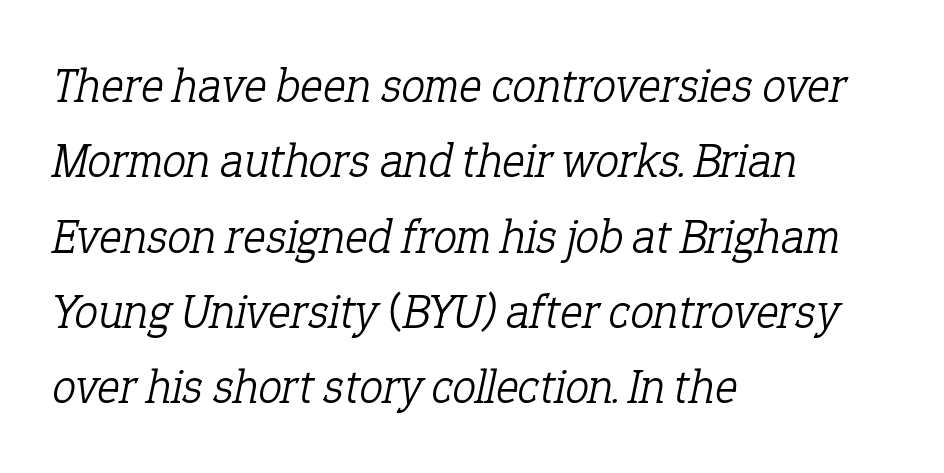
{"serif": "yes", "italic": "yes", "lean": "right", "slant_degrees": 12, "bold": "no", "weight": "light", "width": "normal", "stroke_contrast": "low", "x_height": "medium", "monospaced": "no", "underline": "no", "align": "left", "line_spacing": "normal", "line_spacing_ratio": 1.57, "letter_spacing": "normal", "letter_spacing_em": 0.0, "glyph_px": 48}
